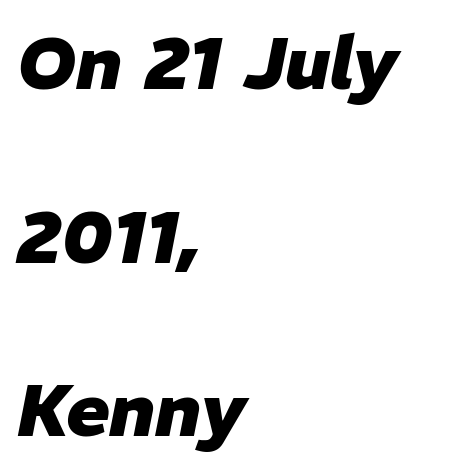
{"italic": "yes", "lean": "right", "slant_degrees": 11, "bold": "yes", "weight": "heavy", "width": "normal", "stroke_contrast": "low", "x_height": "medium", "monospaced": "no", "underline": "no", "align": "left", "line_spacing": "loose", "line_spacing_ratio": 2.38, "letter_spacing": "normal", "letter_spacing_em": 0.0, "glyph_px": 73}
